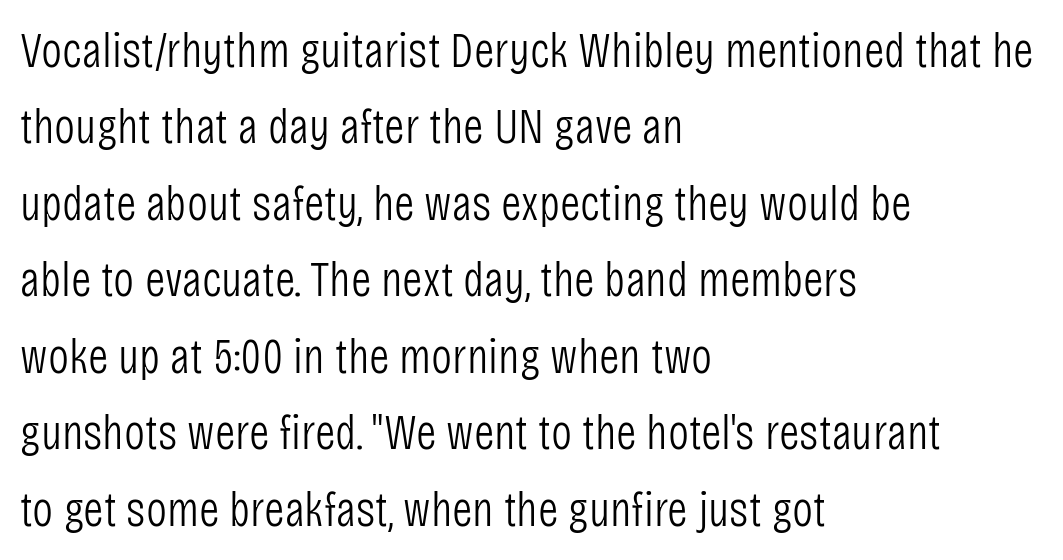
{"serif": "no", "italic": "no", "bold": "no", "weight": "light", "width": "condensed", "stroke_contrast": "low", "x_height": "large", "monospaced": "no", "underline": "no", "align": "left", "line_spacing": "normal", "line_spacing_ratio": 1.53, "letter_spacing": "normal", "letter_spacing_em": 0.0, "glyph_px": 50}
